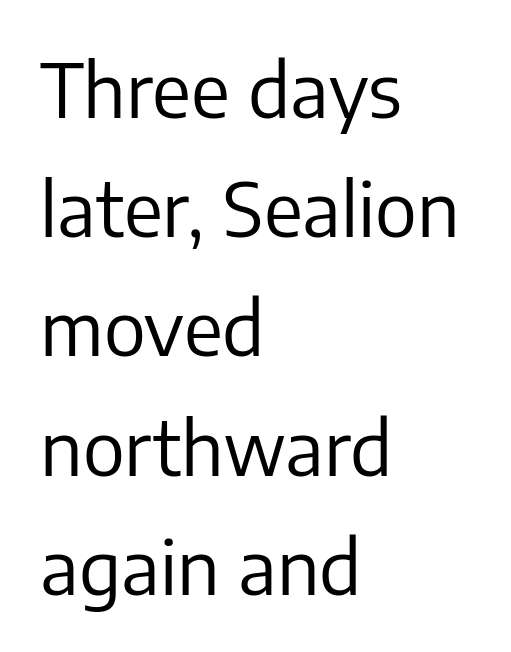
Posture: vertical. The letters advance in unequal steps, a hallmark of proportional type. Decoration check: the copy has no underline. The block of text has a typical density, with ordinary space between rows.
